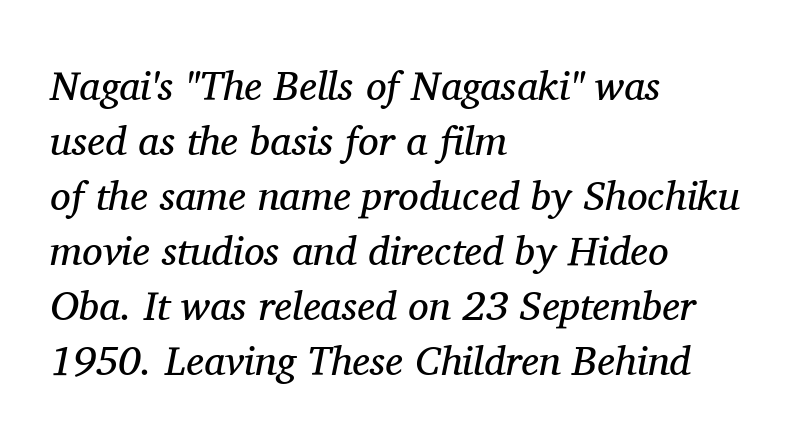
Q: Is the text bold? A: No.
Q: Is the text italic (slanted)? A: Yes, it leans right by about 11 degrees.
Q: Is the typeface a serif or a sans-serif typeface? A: Serif.
Q: Is the text underlined? A: No.
Q: How is the paragraph aligned? A: Left-aligned.
Q: Is the spacing between letters normal or unusually wide? A: Normal.
Q: Is the spacing between lines tight, normal or loose? A: Normal.
Q: Width (condensed, normal, or wide)? A: Normal.
Q: Stroke contrast? A: Medium.
Q: x-height? A: Medium.
Q: Monospaced? A: No.
